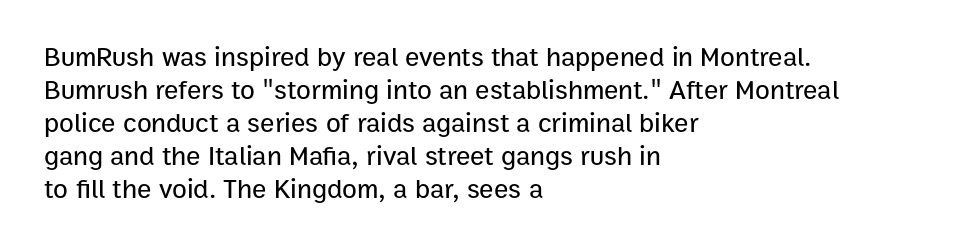
The image shows 27 px text type, upright; set left-aligned, line spacing 1.22x, normal letter spacing, not underlined.
